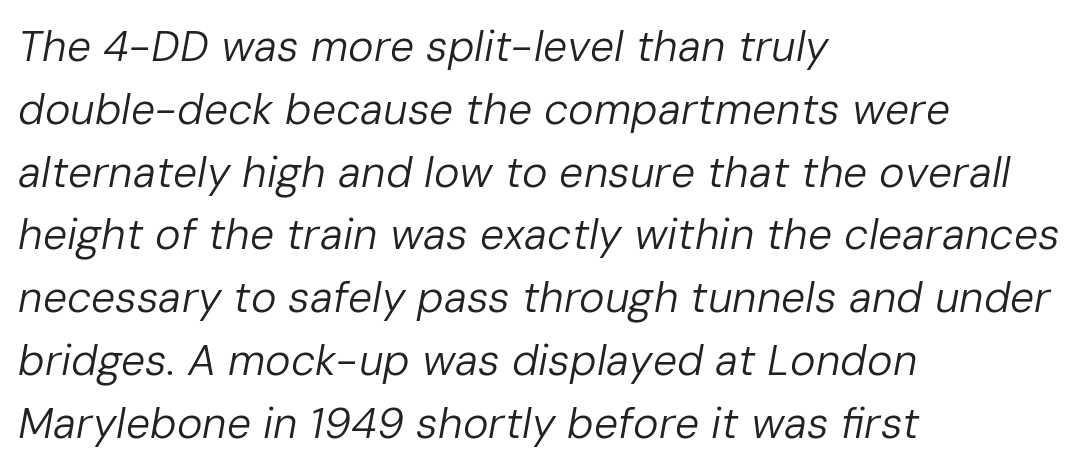
Q: Is the text bold? A: No.
Q: Is the text italic (slanted)? A: Yes, it leans right by about 10 degrees.
Q: Is the text underlined? A: No.
Q: How is the paragraph aligned? A: Left-aligned.
Q: Is the spacing between letters normal or unusually wide? A: Normal.
Q: Is the spacing between lines tight, normal or loose? A: Normal.
Q: Width (condensed, normal, or wide)? A: Normal.
Q: Stroke contrast? A: Low.
Q: x-height? A: Medium.
Q: Monospaced? A: No.
